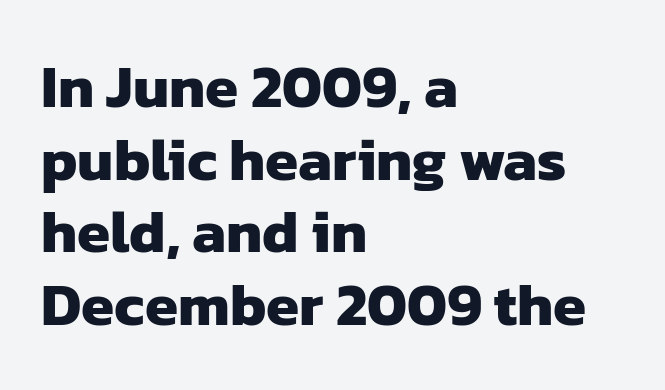
{"serif": "no", "bold": "yes", "weight": "heavy", "width": "normal", "stroke_contrast": "low", "x_height": "medium", "monospaced": "no", "underline": "no", "align": "left", "line_spacing_ratio": 1.21, "letter_spacing": "normal", "letter_spacing_em": 0.0, "glyph_px": 60}
